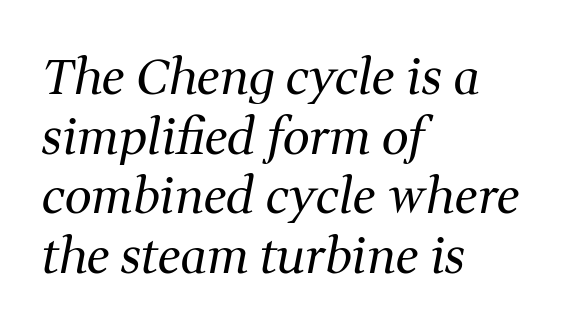
The image shows 48 px regular-weight serif type, italic (leaning right); set left-aligned, line spacing 1.24x, normal letter spacing, not underlined; medium stroke contrast and a medium x-height.
